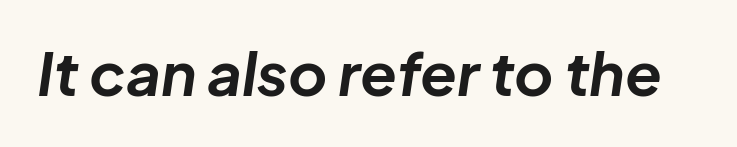
Check under the words: just untouched page. Spacing verdict: proportional, widths tailored to each character. You could call the tracking neutral — neither tight nor loose. Its strokes are broad and dark, the hallmark of bold type.
